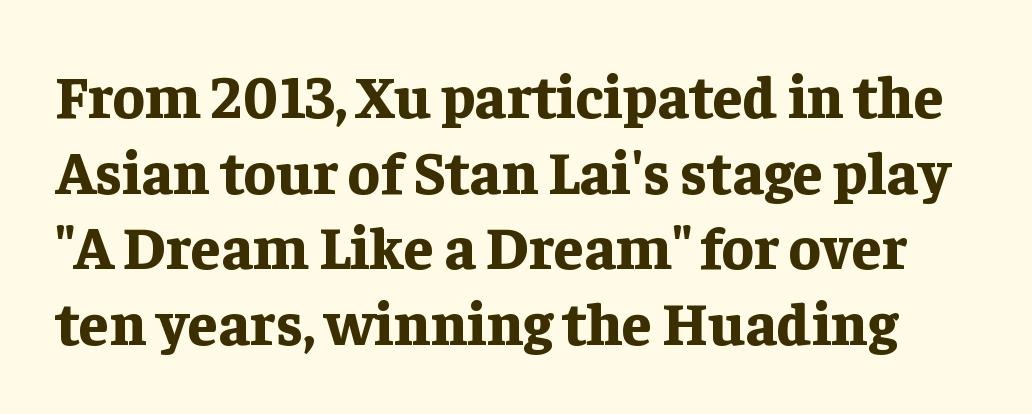
{"serif": "yes", "italic": "no", "bold": "yes", "weight": "bold", "width": "normal", "stroke_contrast": "low", "x_height": "medium", "monospaced": "no", "underline": "no", "line_spacing": "normal", "line_spacing_ratio": 1.26, "letter_spacing": "normal", "letter_spacing_em": 0.0, "glyph_px": 60}
